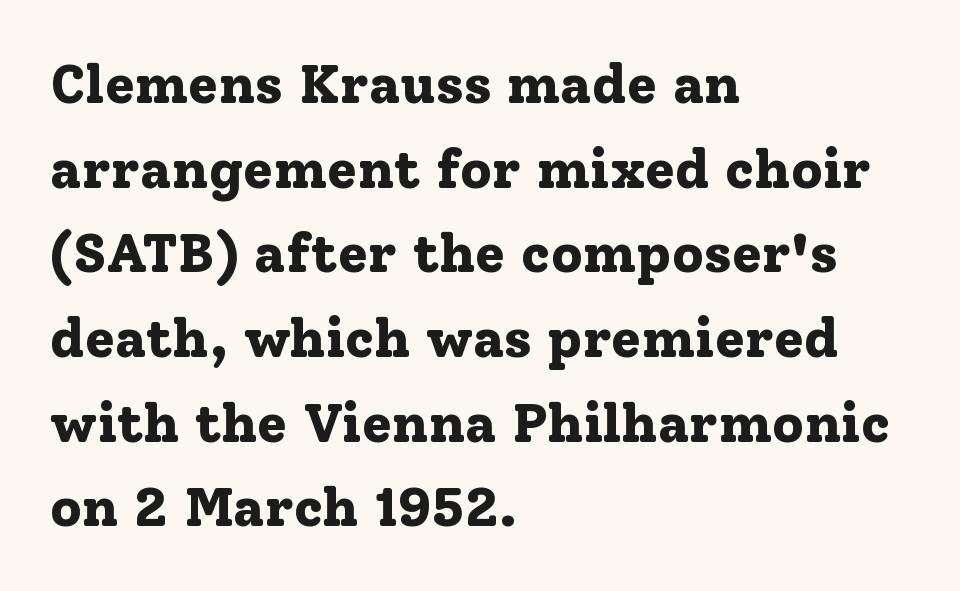
Q: Is the text bold? A: Yes.
Q: Is the text italic (slanted)? A: No, it is upright.
Q: Is the typeface a serif or a sans-serif typeface? A: Serif.
Q: Is the text underlined? A: No.
Q: How is the paragraph aligned? A: Left-aligned.
Q: Is the spacing between letters normal or unusually wide? A: Normal.
Q: Is the spacing between lines tight, normal or loose? A: Normal.
Q: Width (condensed, normal, or wide)? A: Normal.
Q: Stroke contrast? A: Low.
Q: x-height? A: Medium.
Q: Monospaced? A: No.
